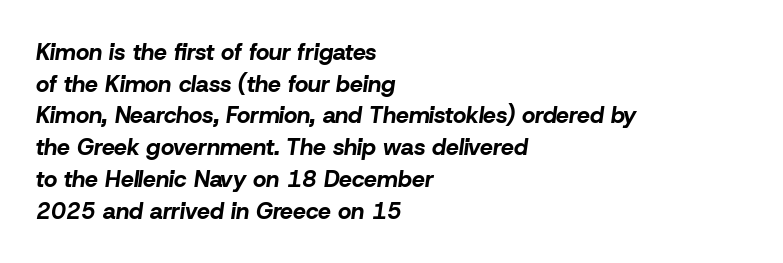
Q: Is the text bold? A: Yes.
Q: Is the text italic (slanted)? A: Yes, it leans right by about 8 degrees.
Q: Is the text underlined? A: No.
Q: How is the paragraph aligned? A: Left-aligned.
Q: Is the spacing between letters normal or unusually wide? A: Normal.
Q: Is the spacing between lines tight, normal or loose? A: Normal.
